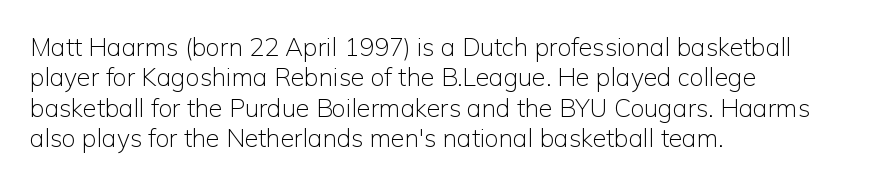
{"italic": "no", "bold": "no", "underline": "no", "align": "left", "line_spacing_ratio": 1.22, "letter_spacing": "normal", "letter_spacing_em": 0.0, "glyph_px": 25}
